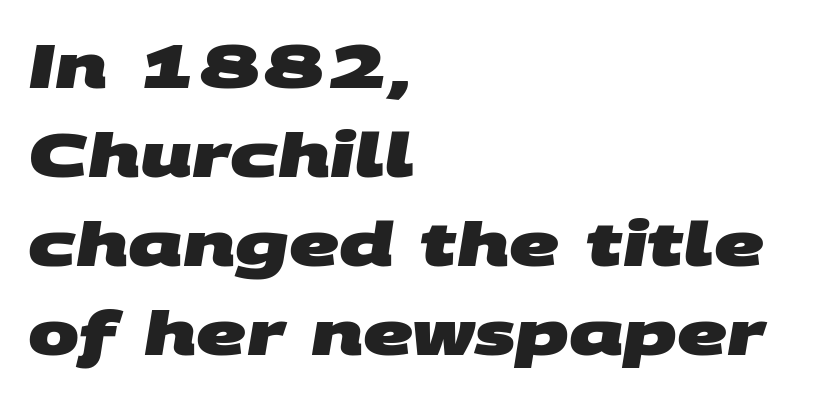
Grotesque or geometric, the face here clearly has no serifs. A typesetter would call this proportional, since set widths differ per character. Unmarked baselines from the first word to the last. These lines sit exactly where default settings would place them.
